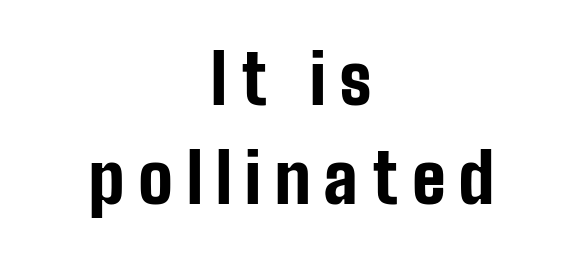
{"serif": "no", "italic": "no", "bold": "yes", "weight": "bold", "width": "condensed", "stroke_contrast": "low", "x_height": "medium", "monospaced": "no", "underline": "no", "align": "center", "line_spacing": "normal", "line_spacing_ratio": 1.46, "letter_spacing": "wide", "letter_spacing_em": 0.2, "glyph_px": 68}
